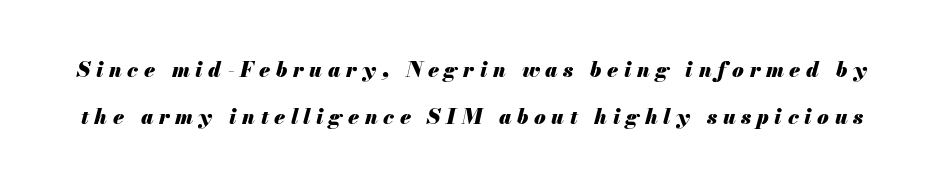
Honestly, the rows look like they've been pulled way apart. The space beneath each line is pristine and unruled. When letters slant like this, we call the style italic. Is the type bold? Yes — the strokes are clearly thick and heavy.
